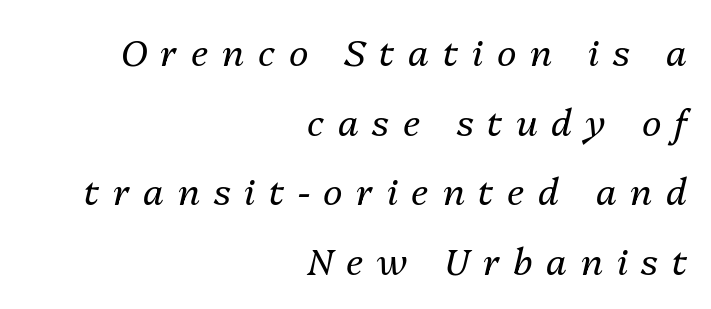
{"italic": "yes", "lean": "right", "slant_degrees": 13, "bold": "no", "weight": "regular", "width": "normal", "stroke_contrast": "medium", "x_height": "medium", "monospaced": "no", "underline": "no", "align": "right", "line_spacing_ratio": 1.88, "letter_spacing": "wide", "letter_spacing_em": 0.37, "glyph_px": 37}
